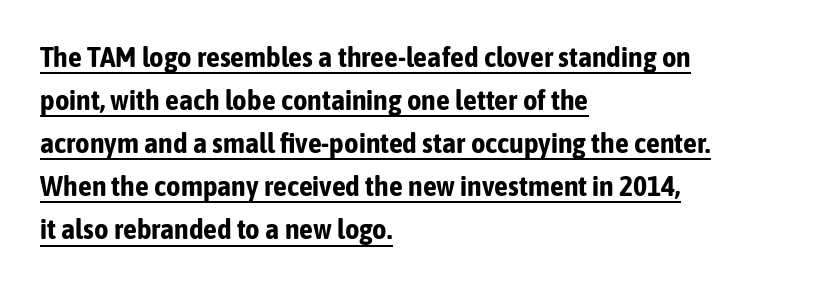
Q: Is the text bold? A: Yes.
Q: Is the text italic (slanted)? A: No, it is upright.
Q: Is the typeface a serif or a sans-serif typeface? A: Sans-serif.
Q: Is the text underlined? A: Yes.
Q: How is the paragraph aligned? A: Left-aligned.
Q: Is the spacing between letters normal or unusually wide? A: Normal.
Q: Is the spacing between lines tight, normal or loose? A: Normal.
Q: Width (condensed, normal, or wide)? A: Condensed.
Q: Stroke contrast? A: Low.
Q: x-height? A: Medium.
Q: Monospaced? A: No.
